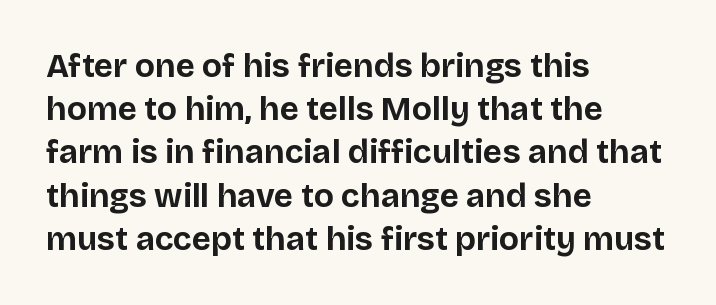
The image shows 33 px bold sans-serif type, upright; set left-aligned, normal line spacing (1.31x), normal letter spacing, not underlined; low stroke contrast and a large x-height.
